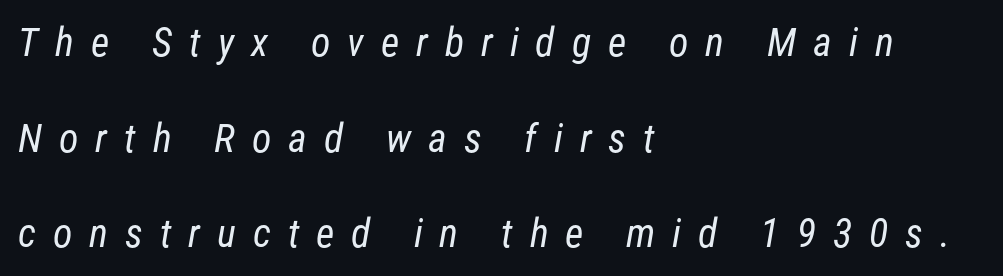
Serif or sans? Sans — the stroke terminals are bare. The face used here is rendered with a markedly widened letterfit. Is the type heavy? It reads as light-to-regular instead. The passage shown is typed in a proportional face where columns would drift. One glance says open: line gaps are wider than usual. Rule under the text: the space is simply empty.
